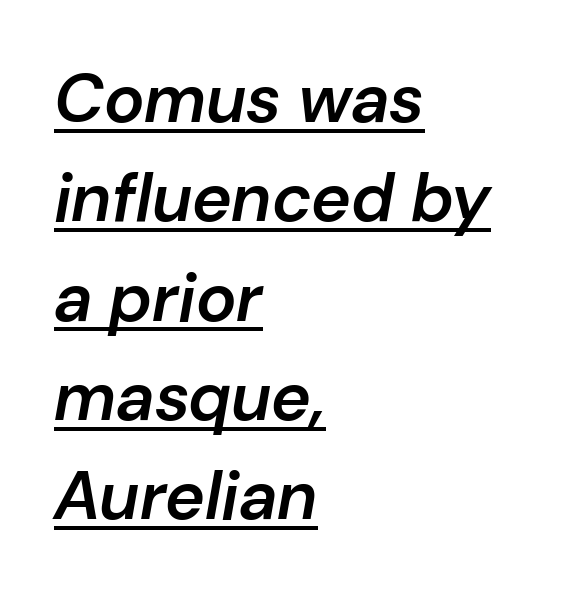
{"italic": "yes", "lean": "right", "slant_degrees": 10, "bold": "semi", "weight": "semibold", "width": "normal", "stroke_contrast": "low", "x_height": "medium", "monospaced": "no", "underline": "yes", "align": "left", "line_spacing": "normal", "line_spacing_ratio": 1.46, "letter_spacing": "normal", "letter_spacing_em": 0.0, "glyph_px": 68}
